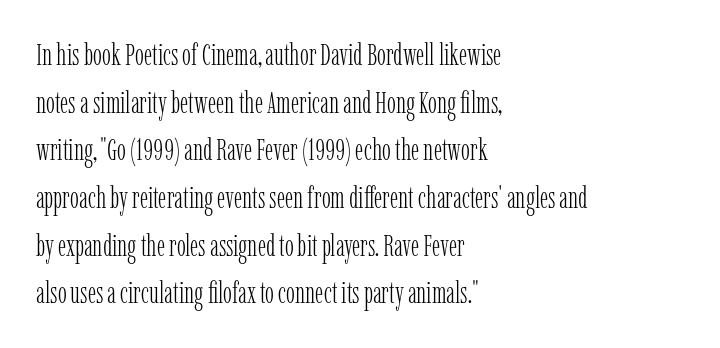
Q: Is the text bold? A: No.
Q: Is the text italic (slanted)? A: No, it is upright.
Q: Is the typeface a serif or a sans-serif typeface? A: Serif.
Q: Is the text underlined? A: No.
Q: How is the paragraph aligned? A: Left-aligned.
Q: Is the spacing between letters normal or unusually wide? A: Normal.
Q: Is the spacing between lines tight, normal or loose? A: Normal.
Q: Width (condensed, normal, or wide)? A: Condensed.
Q: Stroke contrast? A: Low.
Q: x-height? A: Medium.
Q: Monospaced? A: No.
